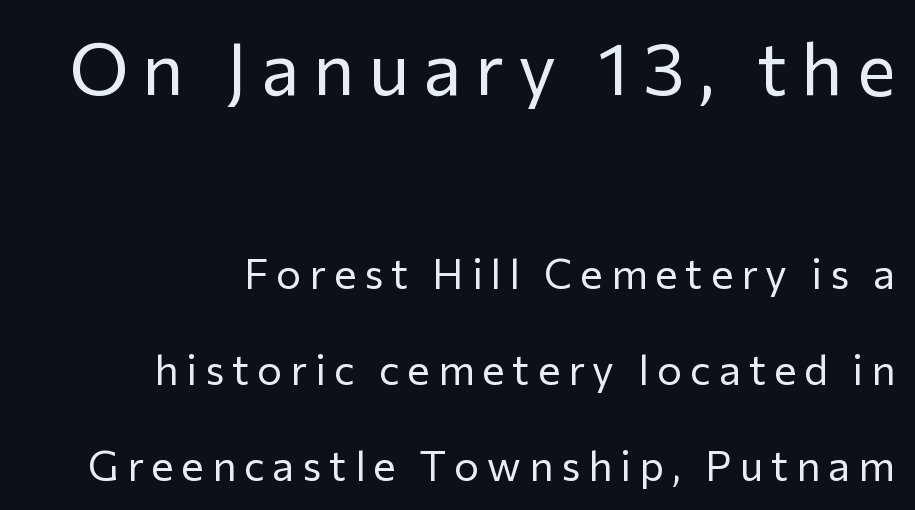
{"serif": "no", "italic": "no", "bold": "no", "weight": "regular", "width": "normal", "stroke_contrast": "low", "x_height": "medium", "monospaced": "no", "underline": "no", "align": "right", "line_spacing": "loose", "line_spacing_ratio": 2.29, "larger_block": "first", "size_ratio": 1.74, "glyph_px": 73}
